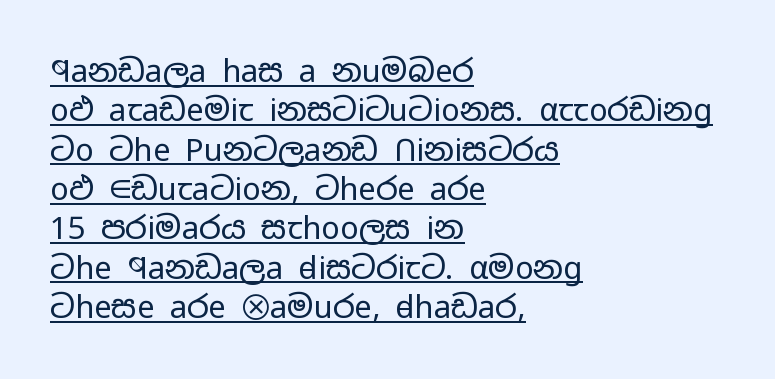
Q: Is the text bold? A: No.
Q: Is the text italic (slanted)? A: No, it is upright.
Q: Is the typeface a serif or a sans-serif typeface? A: Sans-serif.
Q: Is the text underlined? A: Yes.
Q: How is the paragraph aligned? A: Left-aligned.
Q: Is the spacing between letters normal or unusually wide? A: Normal.
Q: Is the spacing between lines tight, normal or loose? A: Normal.
Q: Width (condensed, normal, or wide)? A: Wide.
Q: Stroke contrast? A: Low.
Q: x-height? A: Medium.
Q: Monospaced? A: No.
